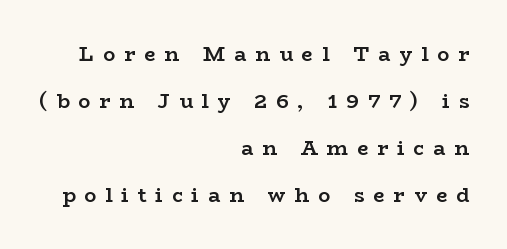
The image shows 20 px bold type, upright; set right-aligned, loose line spacing (2.35x), unusually wide letter spacing (+0.45 em), not underlined.
